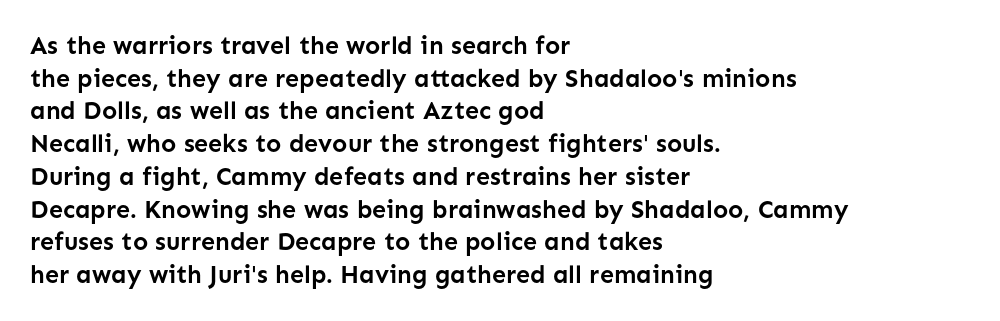
You could call the tracking neutral — neither tight nor loose. Ordinary non-slanted type is in use. Heavy, bold letterforms. Does the copy run flush right? No — it runs flush left. Regular leading.
